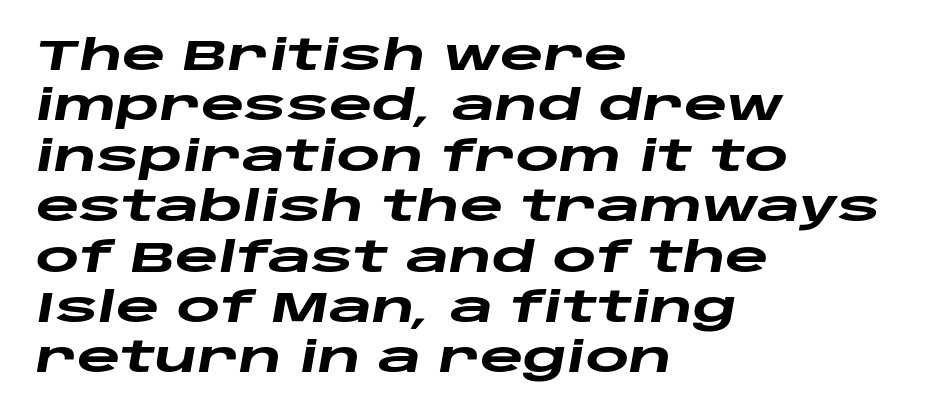
The image shows 42 px heavy, wide type, italic (leaning right); set left-aligned, line spacing 1.2x, normal letter spacing, not underlined; low stroke contrast and a large x-height.
